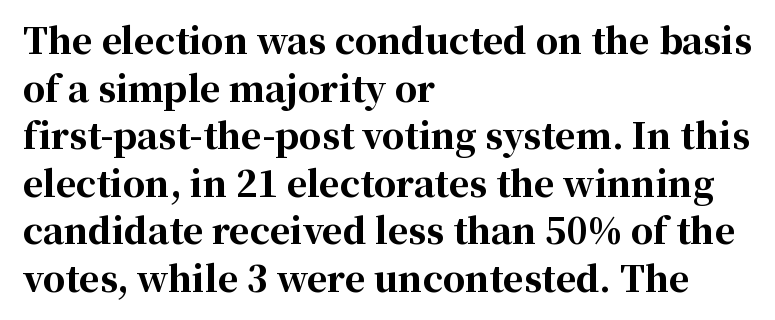
Q: Is the text bold? A: Yes.
Q: Is the text italic (slanted)? A: No, it is upright.
Q: Is the typeface a serif or a sans-serif typeface? A: Serif.
Q: Is the text underlined? A: No.
Q: How is the paragraph aligned? A: Left-aligned.
Q: Is the spacing between letters normal or unusually wide? A: Normal.
Q: Is the spacing between lines tight, normal or loose? A: Normal.
Q: Width (condensed, normal, or wide)? A: Normal.
Q: Stroke contrast? A: High.
Q: x-height? A: Medium.
Q: Monospaced? A: No.
